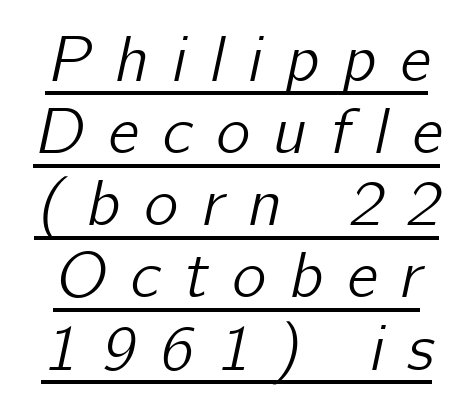
{"italic": "yes", "lean": "right", "slant_degrees": 12, "width": "normal", "stroke_contrast": "low", "x_height": "medium", "monospaced": "no", "underline": "yes", "line_spacing": "tight", "line_spacing_ratio": 1.11, "letter_spacing": "wide", "letter_spacing_em": 0.36, "glyph_px": 65}
